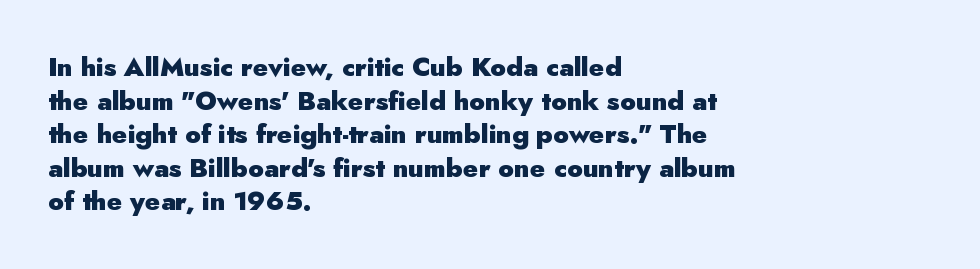
{"italic": "no", "bold": "yes", "underline": "no", "align": "left", "line_spacing": "normal", "line_spacing_ratio": 1.29, "letter_spacing": "normal", "letter_spacing_em": 0.0, "glyph_px": 26}
